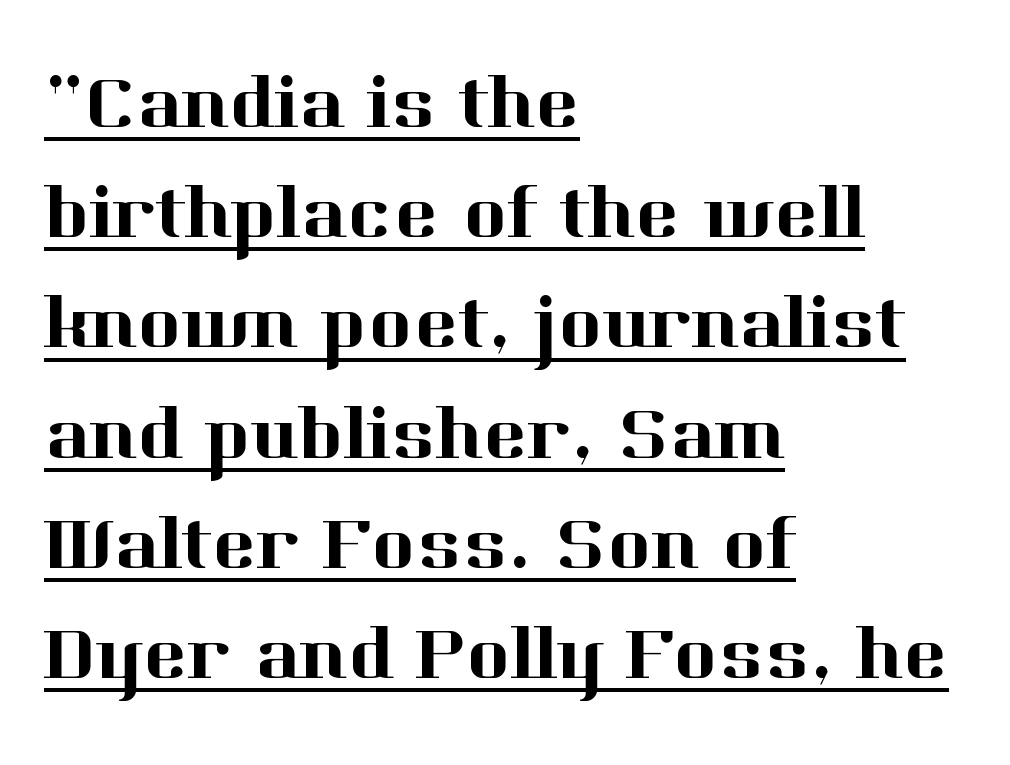
Do the letters lean? They stand straight. These lines are rendered in a variable-pitch font. Teacher's note: observe the even left margin — that is flush-left alignment. Yep, those are serifs on the letters. Evenly set lines give the paragraph a standard silhouette. No extra tracking has been applied to these lines.
